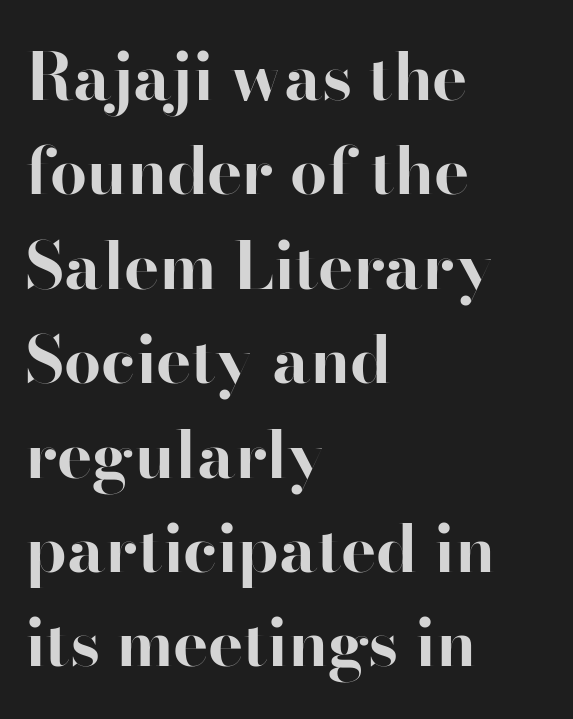
The image shows 66 px bold sans-serif type, upright; set left-aligned, normal line spacing (1.43x), normal letter spacing, not underlined; high stroke contrast and a small x-height.
